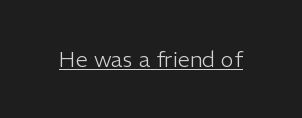
{"italic": "no", "bold": "no", "underline": "yes", "letter_spacing": "normal", "letter_spacing_em": 0.0, "glyph_px": 22}
